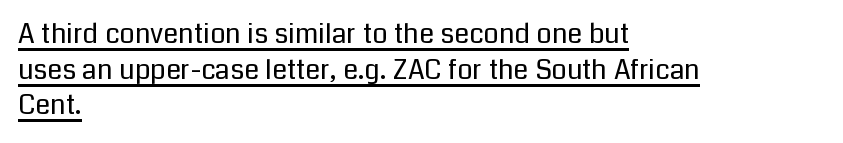
If you drew a ruler down the left edge, every line would touch it. Vertical spacing — default. Like a heading marked for emphasis, these lines bear an underscore. These lines were composed using upright roman letters. Bold? No — there's no thickening of the strokes.
